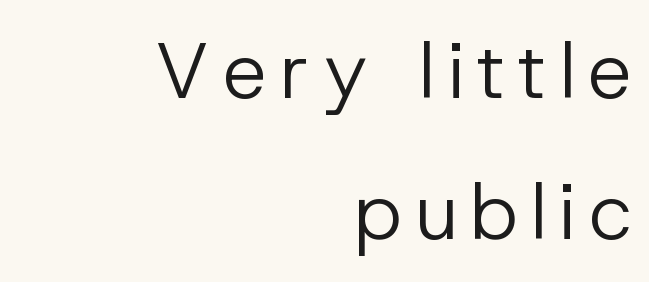
{"serif": "no", "italic": "no", "bold": "no", "weight": "regular", "width": "normal", "stroke_contrast": "low", "x_height": "medium", "monospaced": "no", "underline": "no", "align": "right", "line_spacing_ratio": 1.79, "glyph_px": 79}
